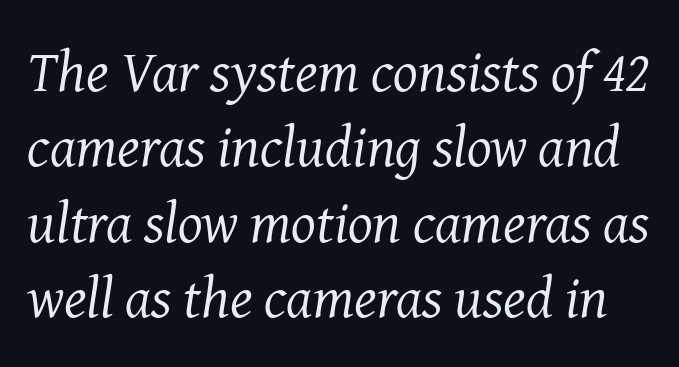
Q: Is the text bold? A: No.
Q: Is the text italic (slanted)? A: Yes, it leans right by about 8 degrees.
Q: Is the typeface a serif or a sans-serif typeface? A: Serif.
Q: Is the text underlined? A: No.
Q: Is the spacing between letters normal or unusually wide? A: Normal.
Q: Is the spacing between lines tight, normal or loose? A: Normal.
Q: Width (condensed, normal, or wide)? A: Normal.
Q: Stroke contrast? A: Medium.
Q: x-height? A: Medium.
Q: Monospaced? A: No.
